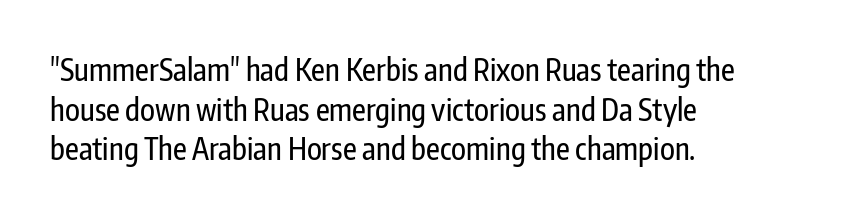
Q: Is the text italic (slanted)? A: No, it is upright.
Q: Is the typeface a serif or a sans-serif typeface? A: Sans-serif.
Q: Is the text underlined? A: No.
Q: How is the paragraph aligned? A: Left-aligned.
Q: Is the spacing between letters normal or unusually wide? A: Normal.
Q: Is the spacing between lines tight, normal or loose? A: Normal.
Q: Width (condensed, normal, or wide)? A: Condensed.
Q: Stroke contrast? A: Low.
Q: x-height? A: Medium.
Q: Monospaced? A: No.
